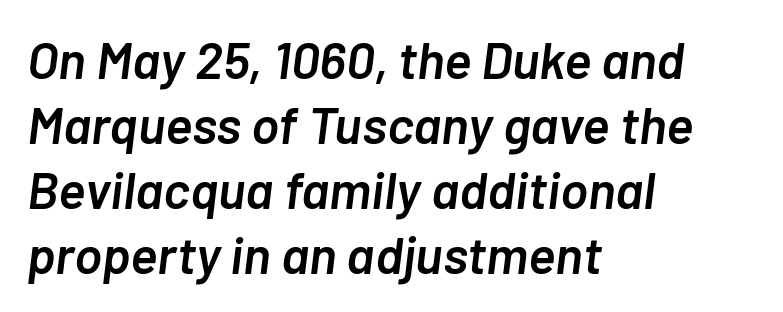
The image shows 52 px semibold type, italic (leaning right); set left-aligned, normal line spacing (1.25x), normal letter spacing, not underlined; low stroke contrast and a medium x-height.
